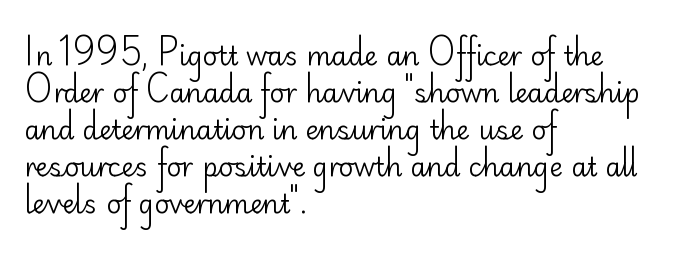
Rule under the text: the space is simply empty. The tracking reads as untouched default to a designer's eye. Compared with a typical body face, this is equally light or lighter still. A student would call this left alignment; a typographer would say flush left, rag right. The rows are spaced the way most documents space them.
